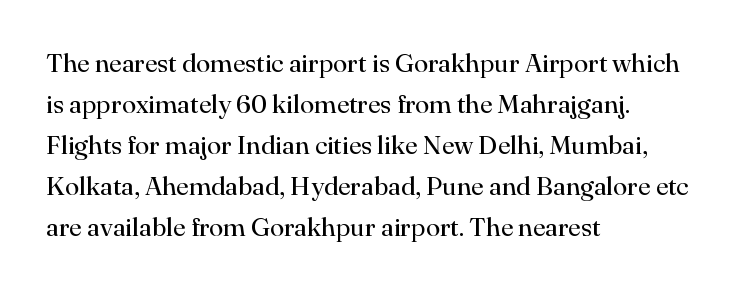
The image shows 26 px text type, upright; set left-aligned, normal line spacing (1.58x), normal letter spacing, not underlined.
